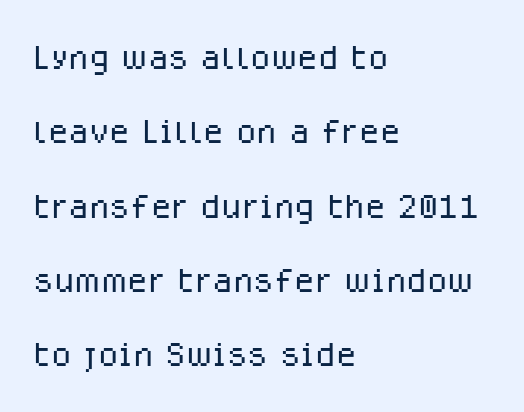
The font family rendered here belongs to the sans-serif group. Counters stay open thanks to moderate or lighter strokes. The typography opts for an upright posture over an oblique one. Spacing verdict: proportional, widths tailored to each character.
